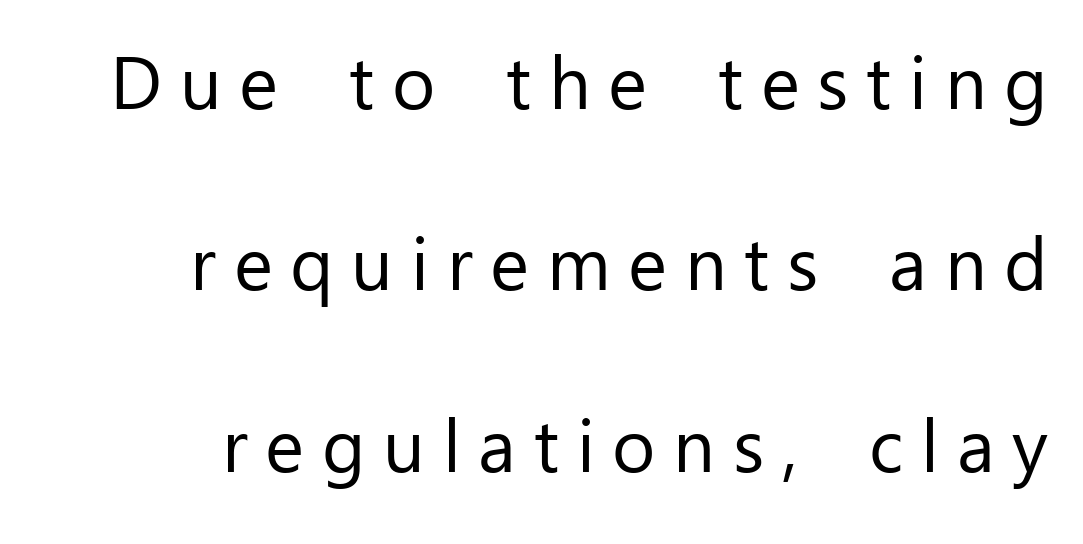
The image shows 74 px regular-weight sans-serif type, upright; set right-aligned, loose line spacing (2.45x), unusually wide letter spacing (+0.24 em), not underlined; low stroke contrast and a medium x-height.
